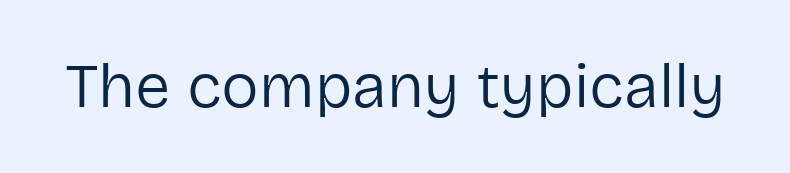
The passage shown is not bold in any degree. Honestly, the letter spacing is just normal — you wouldn't notice it. The characters display no serif detailing; their extremities are plain. Note the varied advance widths — an 'i' is clearly narrower than an 'm'. Letters rest on an invisible, unmarked baseline.
